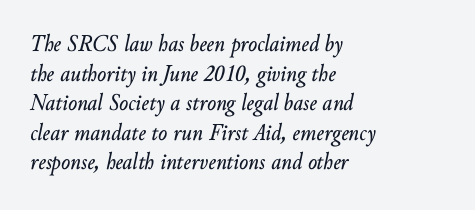
The image shows 24 px text type, italic (leaning right); set left-aligned, line spacing 1.23x, normal letter spacing, not underlined.
